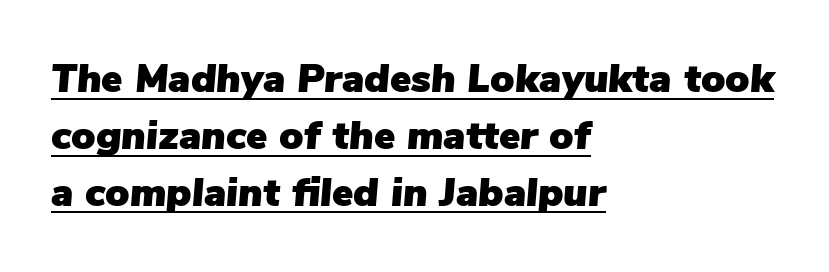
The image shows 40 px text type, italic (leaning right); set left-aligned, normal line spacing (1.42x), normal letter spacing, underlined; low stroke contrast and a medium x-height.
